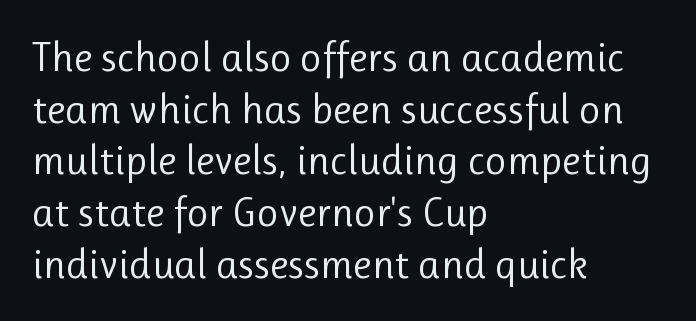
Q: Is the text bold? A: No.
Q: Is the text italic (slanted)? A: No, it is upright.
Q: Is the typeface a serif or a sans-serif typeface? A: Sans-serif.
Q: Is the text underlined? A: No.
Q: How is the paragraph aligned? A: Left-aligned.
Q: Is the spacing between letters normal or unusually wide? A: Normal.
Q: Width (condensed, normal, or wide)? A: Normal.
Q: Stroke contrast? A: Low.
Q: x-height? A: Medium.
Q: Monospaced? A: No.
